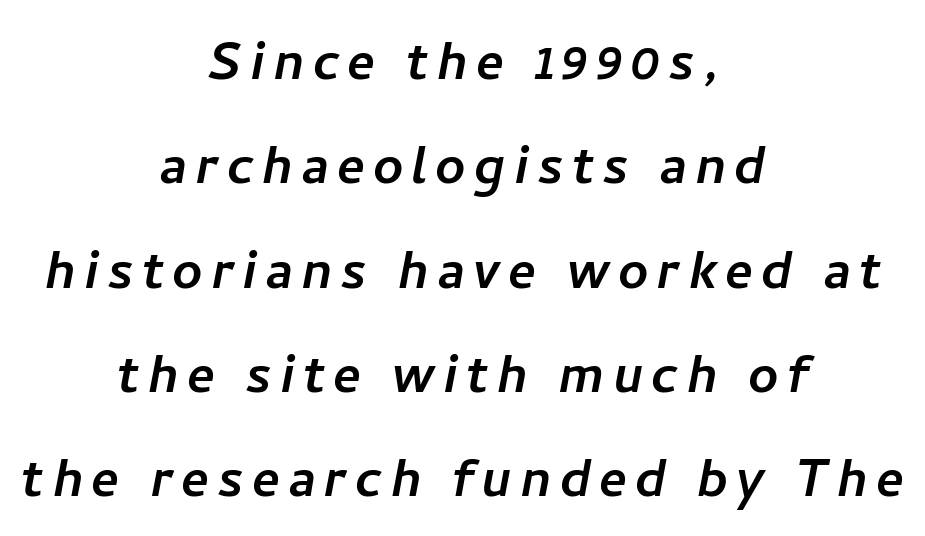
Q: Is the typeface a serif or a sans-serif typeface? A: Sans-serif.
Q: Is the text underlined? A: No.
Q: How is the paragraph aligned? A: Centered.
Q: Is the spacing between lines tight, normal or loose? A: Normal.
Q: Width (condensed, normal, or wide)? A: Normal.
Q: Stroke contrast? A: Low.
Q: x-height? A: Medium.
Q: Monospaced? A: No.
